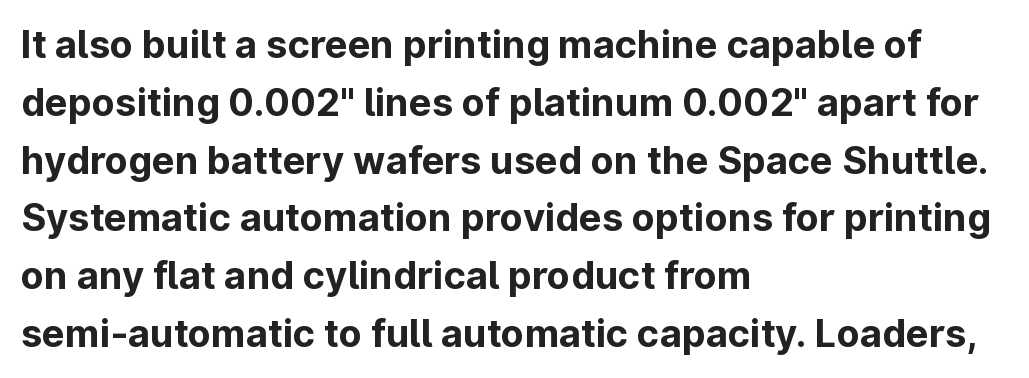
The image shows 38 px bold sans-serif type, upright; set left-aligned, normal line spacing (1.52x), normal letter spacing, not underlined; low stroke contrast and a medium x-height.
